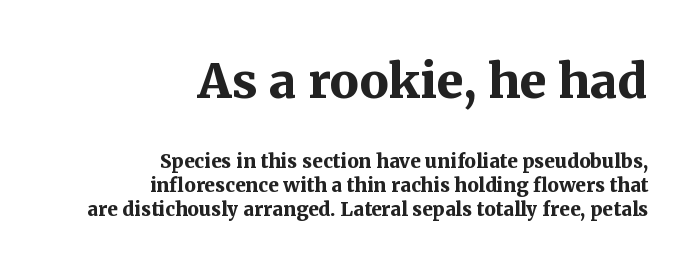
The compositor pushed each line to the right boundary. The designer left line spacing at the default. The space directly below the letters is spotless. Serifs: yes, visible at the terminals of the letterforms. Italic? Not at all — the glyphs are vertical.
